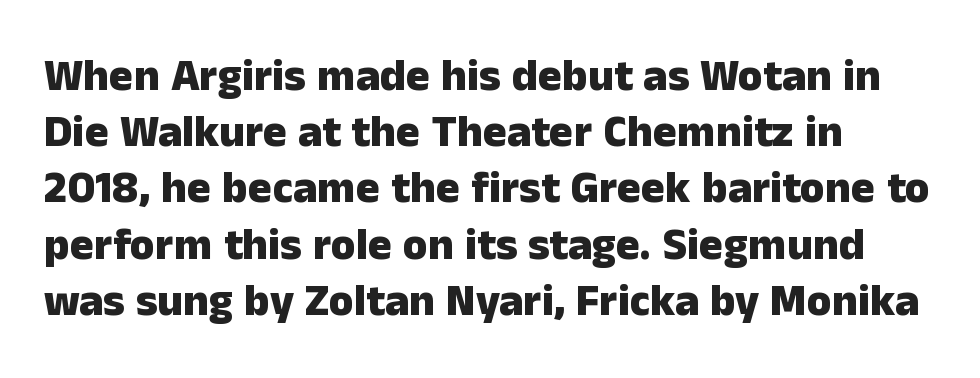
These lines were composed using upright roman letters. As a designer I'd log this as weight 700, bold. The specimen omits any rule beneath the text block's lines. In CSS terms this would be text-align: left. Are there feet on the stems? There aren't — it's a sans.
